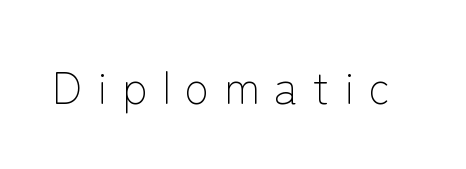
The image shows 44 px light sans-serif type, upright; set unusually wide letter spacing (+0.34 em), not underlined; low stroke contrast and a medium x-height.
